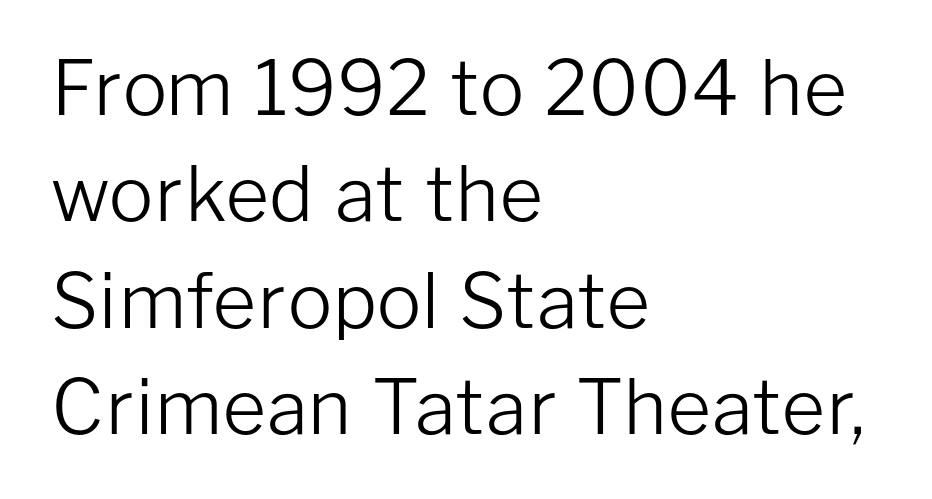
Interline gaps are of average width in this sample. Teacher's note: observe the even left margin — that is flush-left alignment. Here the designer chose a conventional face with non-uniform glyph widths. Stroke mass is kept to a normal reading level or below. It's the straight-up-and-down kind of type. Rule under the text: the space is simply empty.
